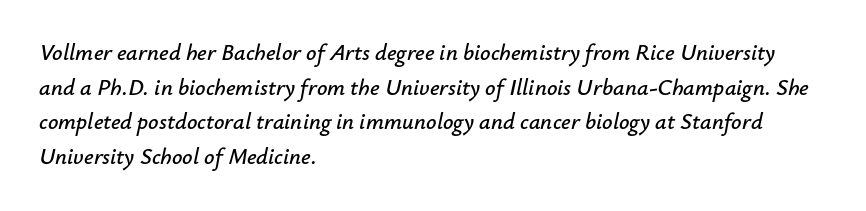
The image shows 23 px text type, italic (leaning right); set left-aligned, normal line spacing (1.51x), normal letter spacing, not underlined.
